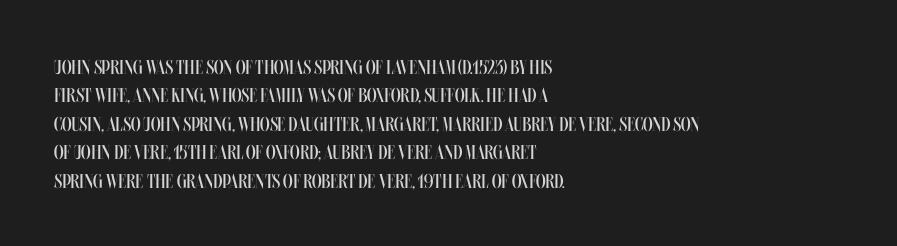
{"italic": "no", "bold": "no", "underline": "no", "align": "left", "line_spacing": "normal", "line_spacing_ratio": 1.42, "letter_spacing": "normal", "letter_spacing_em": 0.0, "glyph_px": 20}
